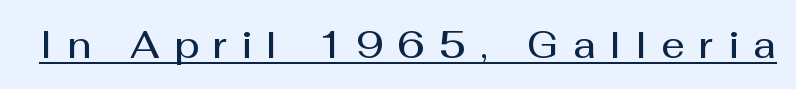
{"serif": "no", "italic": "no", "bold": "semi", "weight": "semibold", "width": "normal", "stroke_contrast": "medium", "x_height": "medium", "monospaced": "no", "underline": "yes", "letter_spacing": "wide", "letter_spacing_em": 0.39, "glyph_px": 37}
